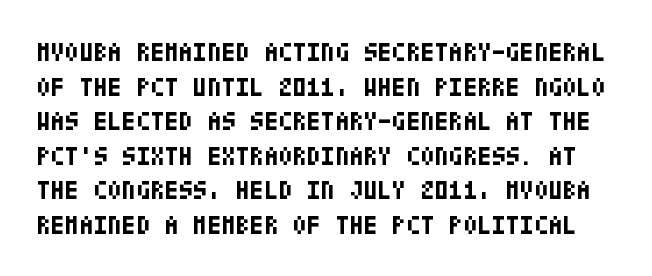
Q: Is the text bold? A: Yes.
Q: Is the text italic (slanted)? A: No, it is upright.
Q: Is the text underlined? A: No.
Q: Is the spacing between letters normal or unusually wide? A: Normal.
Q: Is the spacing between lines tight, normal or loose? A: Normal.
